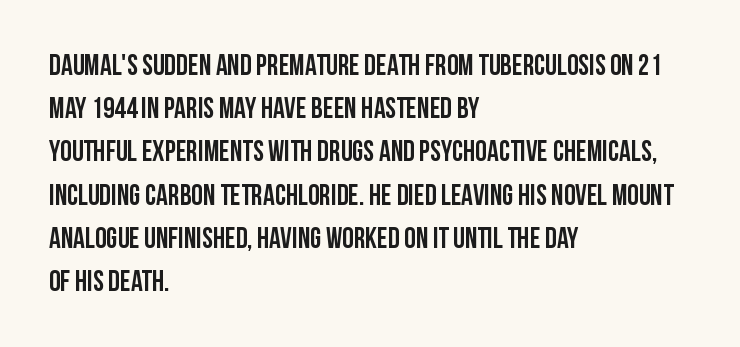
{"serif": "no", "italic": "no", "width": "condensed", "stroke_contrast": "low", "x_height": "large", "monospaced": "no", "underline": "no", "align": "left", "line_spacing": "normal", "line_spacing_ratio": 1.49, "letter_spacing": "normal", "letter_spacing_em": 0.0, "glyph_px": 29}
